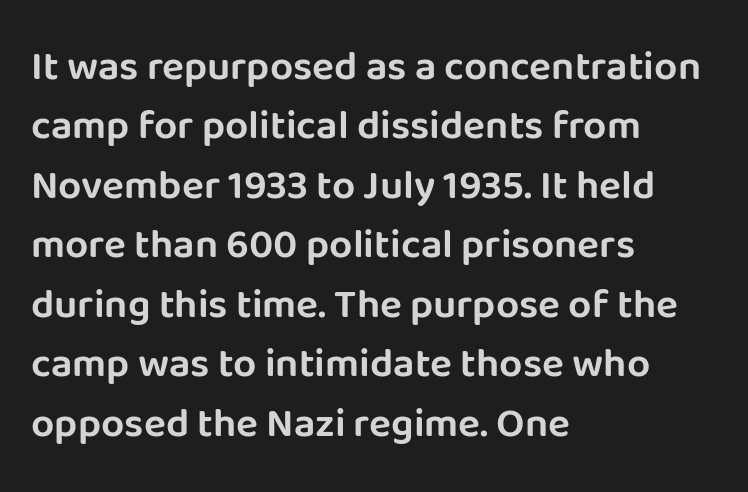
Q: Is the text italic (slanted)? A: No, it is upright.
Q: Is the typeface a serif or a sans-serif typeface? A: Sans-serif.
Q: Is the text underlined? A: No.
Q: How is the paragraph aligned? A: Left-aligned.
Q: Is the spacing between letters normal or unusually wide? A: Normal.
Q: Is the spacing between lines tight, normal or loose? A: Normal.
Q: Width (condensed, normal, or wide)? A: Normal.
Q: Stroke contrast? A: Low.
Q: x-height? A: Large.
Q: Monospaced? A: No.
